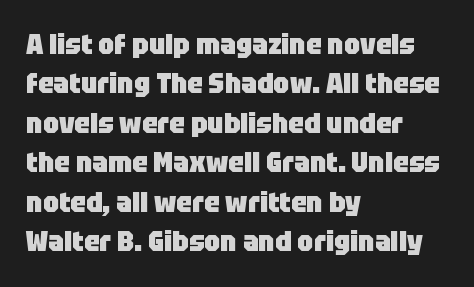
{"serif": "no", "italic": "no", "bold": "yes", "weight": "heavy", "width": "normal", "stroke_contrast": "low", "x_height": "large", "monospaced": "no", "underline": "no", "align": "left", "line_spacing": "normal", "line_spacing_ratio": 1.41, "letter_spacing": "normal", "letter_spacing_em": 0.0, "glyph_px": 28}
